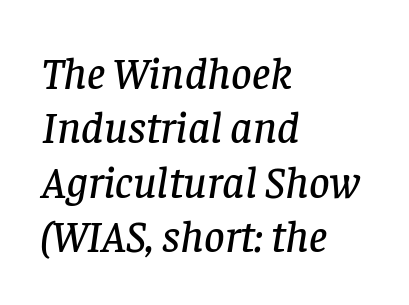
The image shows 45 px serif type, italic (leaning right); set left-aligned, line spacing 1.21x, normal letter spacing, not underlined; low stroke contrast and a large x-height.
